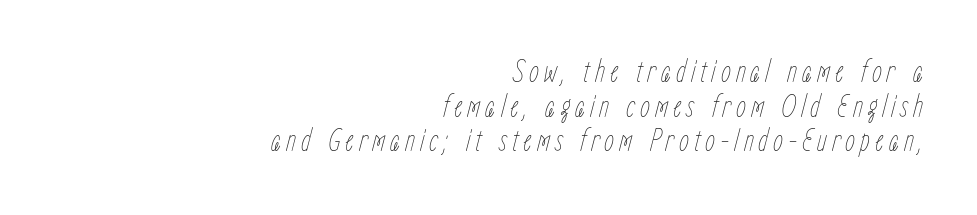
In terms of posture, this sample is oblique. The cut favours lightness, reaching ordinary text weight at its darkest. Cramped leading. You could not count columns in this text — the font is proportionally spaced.
